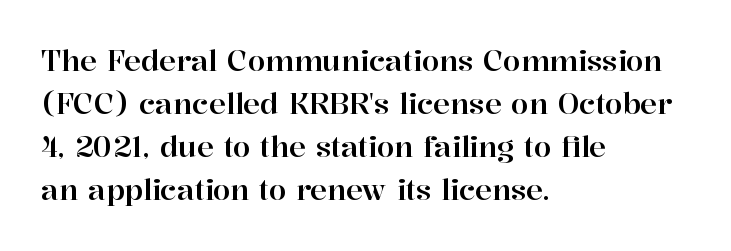
{"serif": "yes", "italic": "no", "width": "normal", "stroke_contrast": "high", "x_height": "medium", "monospaced": "no", "underline": "no", "align": "left", "line_spacing": "normal", "line_spacing_ratio": 1.54, "letter_spacing": "normal", "letter_spacing_em": 0.0, "glyph_px": 28}
